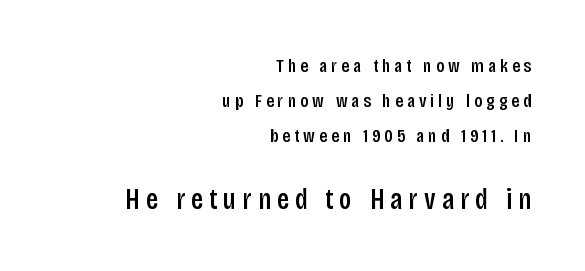
The image shows 29 px condensed sans-serif type, upright; set right-aligned, line spacing 1.83x, unusually wide letter spacing (+0.21 em), not underlined; the second (bottom) block is 1.53x larger; low stroke contrast and a large x-height.
